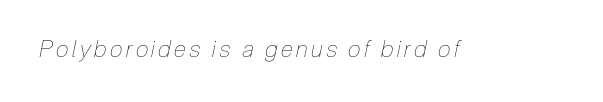
Q: Is the text bold? A: No.
Q: Is the text italic (slanted)? A: Yes, it leans right by about 12 degrees.
Q: Is the text underlined? A: No.
